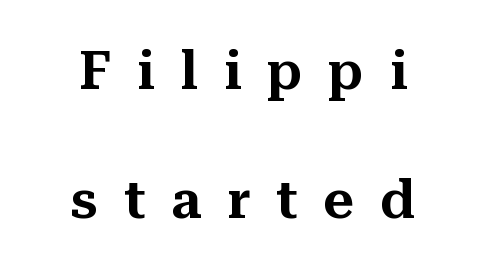
{"serif": "yes", "italic": "no", "width": "normal", "stroke_contrast": "medium", "x_height": "medium", "monospaced": "no", "underline": "no", "align": "center", "line_spacing": "loose", "line_spacing_ratio": 2.44, "letter_spacing": "wide", "letter_spacing_em": 0.49, "glyph_px": 53}
